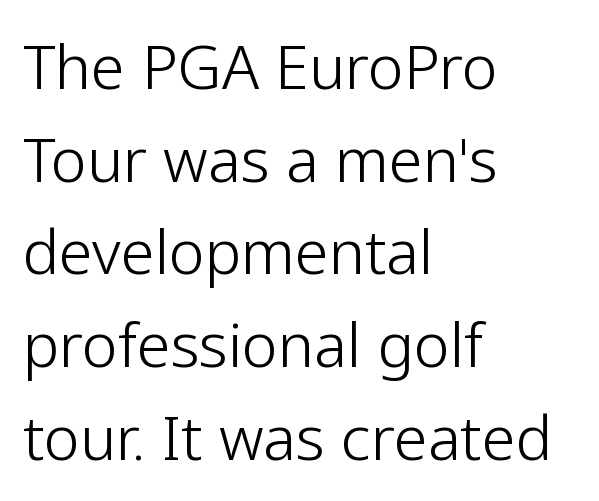
Regarding leading, the lines here are spaced in the standard way. Words appear dense and cohesive because spacing is normal. Note: no serifs on the glyphs. Posture: straight, roman, zero tilt.
